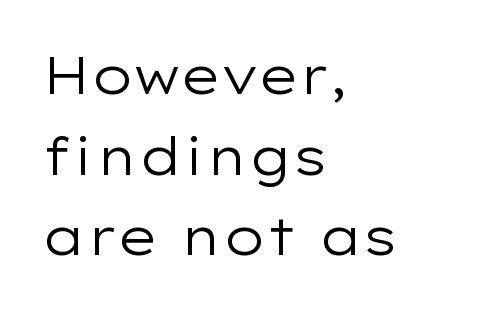
Do the letters lean? They stand straight. The lines sit at an ordinary, default distance from one another. Varying glyph widths throughout — classic text-font behaviour. Each line starts at the same left margin while the right side varies.
